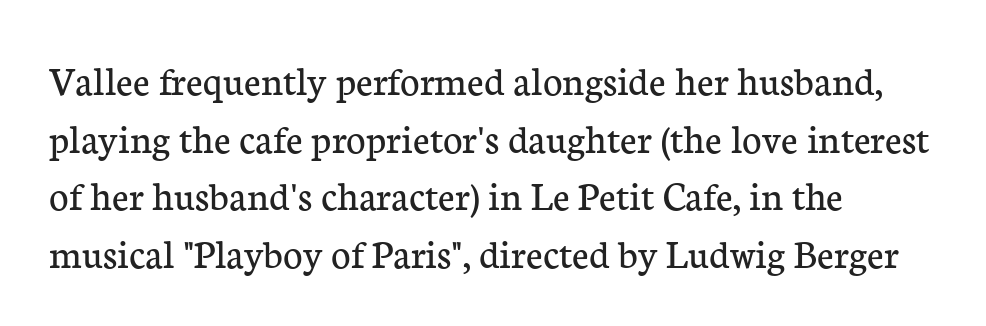
{"serif": "yes", "italic": "no", "bold": "no", "weight": "regular", "width": "normal", "stroke_contrast": "low", "x_height": "medium", "monospaced": "no", "underline": "no", "align": "left", "line_spacing": "normal", "line_spacing_ratio": 1.37, "letter_spacing": "normal", "letter_spacing_em": 0.0, "glyph_px": 42}
